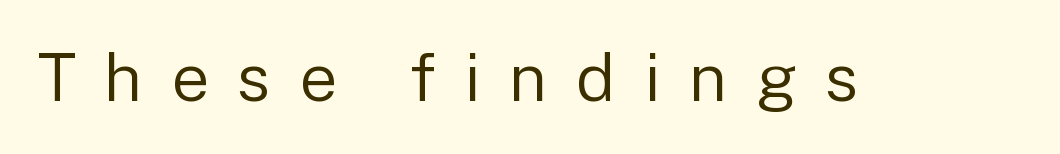
Posture: straight, roman, zero tilt. To sum up the face: it is a sans, with no serifs. Stroke mass is kept to a normal reading level or below. You could not count columns in this text — the font is proportionally spaced. Does extra space separate the letters? Yes, quite a lot of it.
